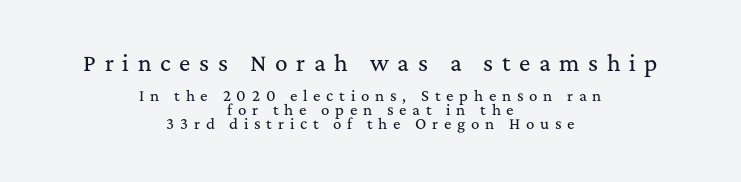
Q: Is the text italic (slanted)? A: No, it is upright.
Q: Is the text underlined? A: No.
Q: How is the paragraph aligned? A: Centered.
Q: Is the spacing between letters normal or unusually wide? A: Unusually wide.
Q: Is the spacing between lines tight, normal or loose? A: Tight.
Q: Which block of text is set in a larger size, the first (top) or the second (bottom)? A: The first (top) one.
